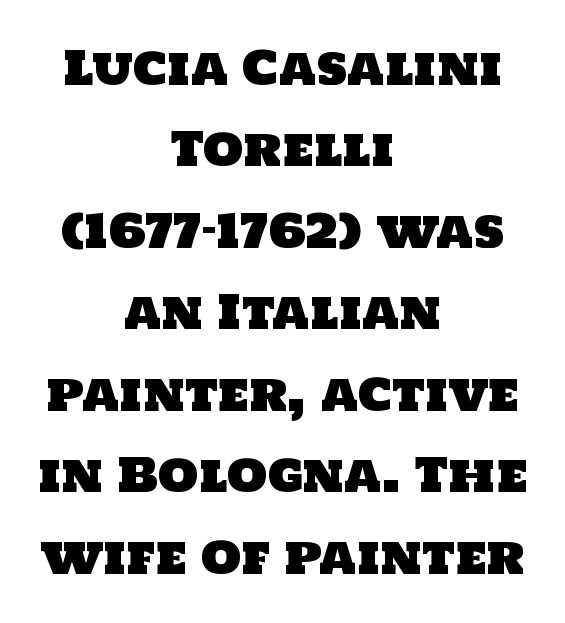
The image shows 46 px sans-serif type; set centered, line spacing 1.77x, normal letter spacing, not underlined; low stroke contrast and a large x-height.
